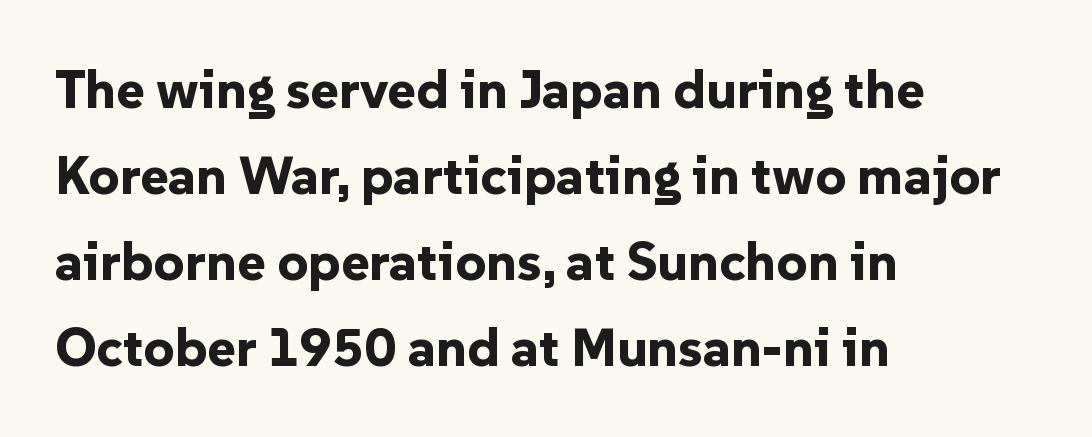
Note: no serifs on the glyphs. Unmarked baselines from the first word to the last. Think of a printed novel: that variable character pitch is what you see here. Whoever set this chose a conventional vertical rhythm. Every character sits straight up, as roman type does. Chunky letters — that's bold for sure.
